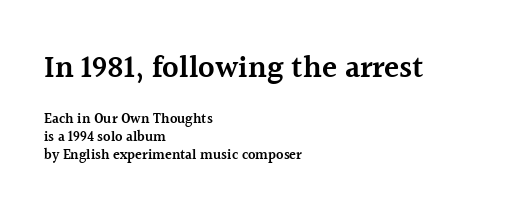
On the weight axis this lands at semibold, roughly 600. This rendering employs a face with finishing strokes, i.e., a serif. The passage shown stacks its lines at a standard gap. Does the lettering tilt? It doesn't — this is upright. The composition opens big and finishes small. This rendering uses left alignment, leaving the right contour irregular.
